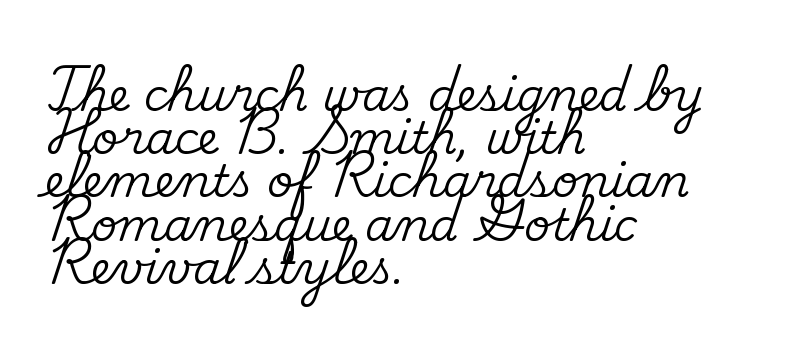
{"width": "normal", "stroke_contrast": "medium", "x_height": "small", "monospaced": "no", "underline": "no", "align": "left", "line_spacing": "tight", "line_spacing_ratio": 0.96, "letter_spacing": "normal", "letter_spacing_em": 0.0, "glyph_px": 45}
